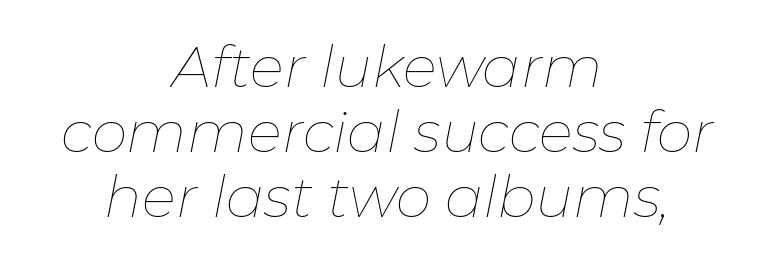
Underline: absent. The font is comparable to plain body text, perhaps lighter. Characters follow at the spacing the type designer built in. The font's italic variant was chosen for this text. A centered setting, common on invitations and titles, is used for this passage. Cramped leading.
